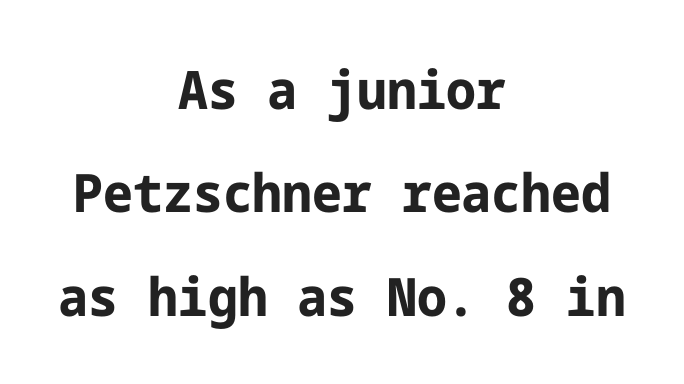
Interline gaps are noticeably wide in this sample. The tracking reads as untouched default to a designer's eye. The baseline area is clear. Does the weight exceed regular? Yes, all the way to bold. These lines were composed using upright roman letters. The letters carry no serifs — their stems end cleanly without finishing strokes.
